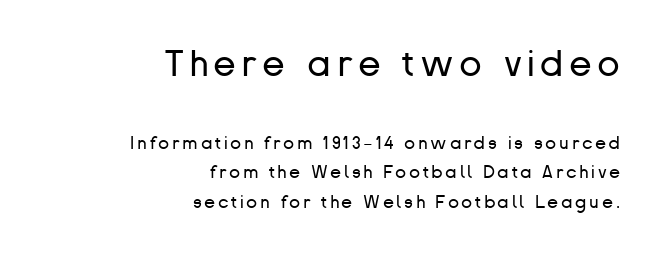
{"serif": "no", "italic": "no", "bold": "no", "weight": "regular", "width": "normal", "stroke_contrast": "low", "x_height": "medium", "monospaced": "no", "underline": "no", "align": "right", "line_spacing": "normal", "line_spacing_ratio": 1.65, "larger_block": "first", "size_ratio": 2.06, "glyph_px": 37}
